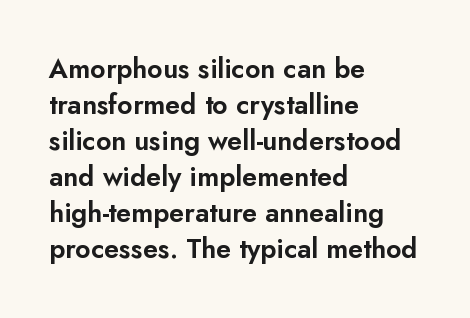
The image shows 27 px text type, upright; set left-aligned, normal line spacing (1.33x), normal letter spacing, not underlined.
